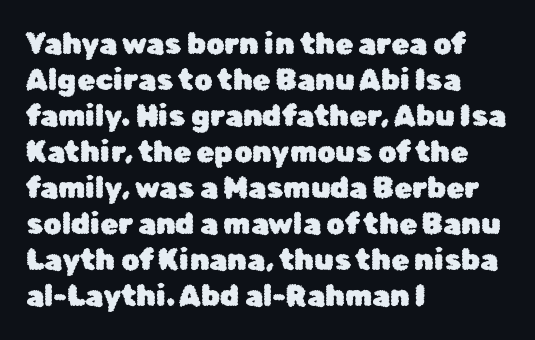
The image shows 29 px sans-serif type, upright; set left-aligned, line spacing 1.24x, normal letter spacing, not underlined; low stroke contrast and a medium x-height.
